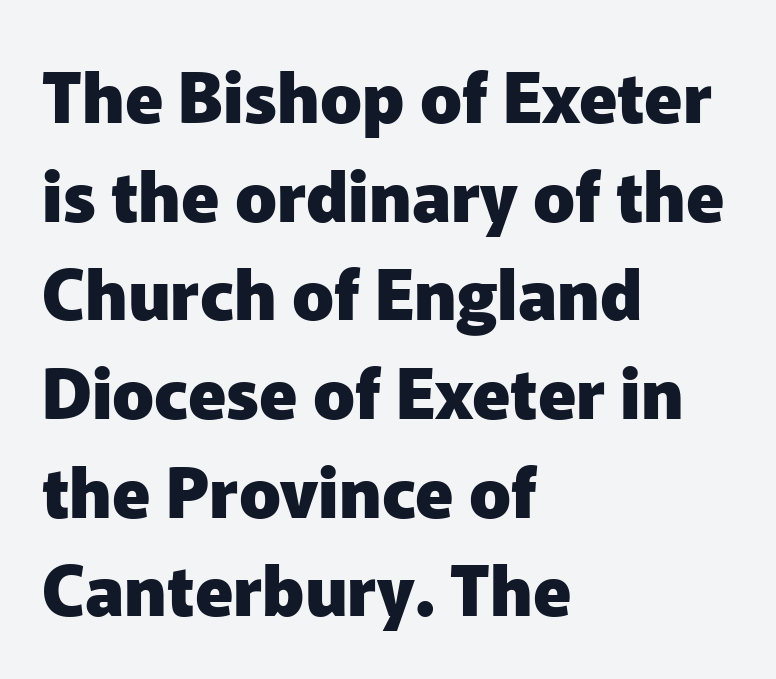
The image shows 69 px heavy sans-serif type, upright; set left-aligned, normal line spacing (1.43x), normal letter spacing, not underlined; low stroke contrast and a medium x-height.
